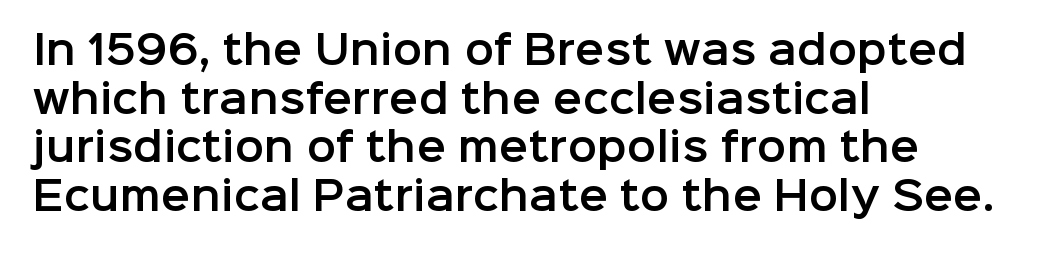
Q: Is the text italic (slanted)? A: No, it is upright.
Q: Is the typeface a serif or a sans-serif typeface? A: Sans-serif.
Q: Is the text underlined? A: No.
Q: How is the paragraph aligned? A: Left-aligned.
Q: Is the spacing between letters normal or unusually wide? A: Normal.
Q: Is the spacing between lines tight, normal or loose? A: Normal.
Q: Width (condensed, normal, or wide)? A: Normal.
Q: Stroke contrast? A: Low.
Q: x-height? A: Medium.
Q: Monospaced? A: No.
